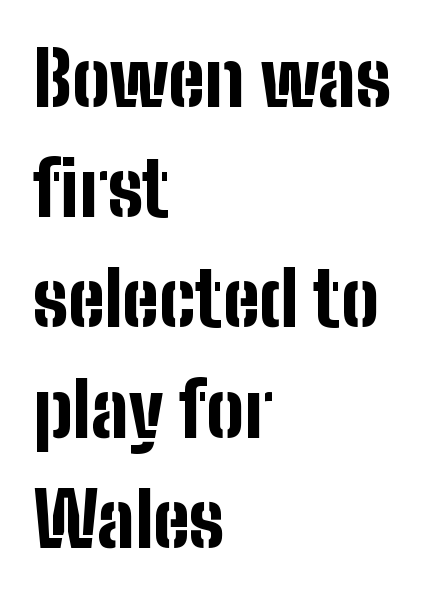
The image shows 75 px bold, condensed sans-serif type, upright; set left-aligned, normal line spacing (1.47x), normal letter spacing, not underlined; low stroke contrast and a medium x-height.
